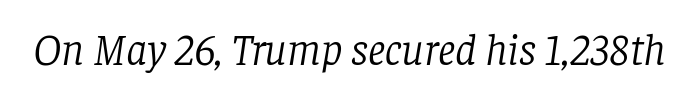
Q: Is the text bold? A: No.
Q: Is the text italic (slanted)? A: Yes, it leans right by about 8 degrees.
Q: Is the typeface a serif or a sans-serif typeface? A: Serif.
Q: Is the text underlined? A: No.
Q: Is the spacing between letters normal or unusually wide? A: Normal.
Q: Width (condensed, normal, or wide)? A: Normal.
Q: Stroke contrast? A: Low.
Q: x-height? A: Large.
Q: Monospaced? A: No.
